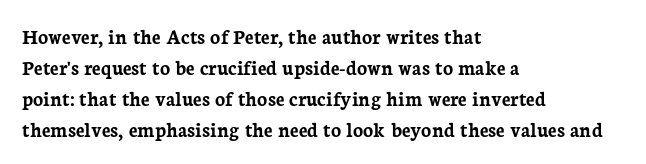
Posture: vertical. A classic flush-left, rag-right setting is used for this passage. Horizontal bands of white between lines are of average thickness. Each word holds together tightly as a unit, with standard inter-letter gaps. The font is running at its bold setting.
